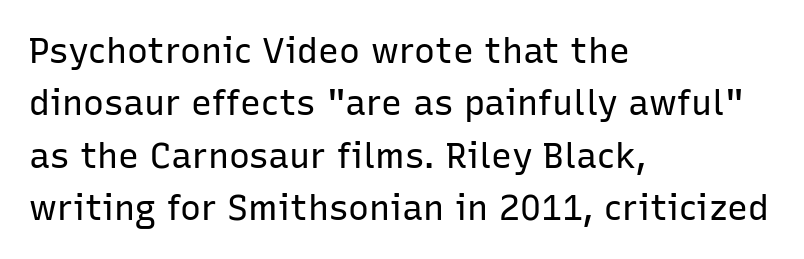
{"serif": "no", "italic": "no", "bold": "no", "weight": "regular", "width": "normal", "stroke_contrast": "low", "x_height": "medium", "monospaced": "no", "underline": "no", "align": "left", "line_spacing": "normal", "line_spacing_ratio": 1.5, "letter_spacing": "normal", "letter_spacing_em": 0.0, "glyph_px": 35}
